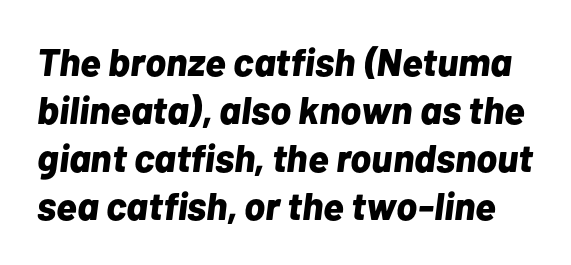
Is this a fixed-width face? No — the glyphs have proportional, varying widths. Is the type bold? Yes — the strokes are clearly thick and heavy. Does the lettering tilt? It does — this is italic. The passage shown is not underscored anywhere. Tracking value appears to be zero — textbook default spacing.
